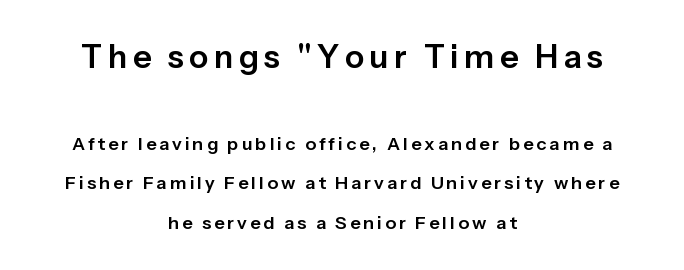
Notice the wide empty band between every row — that's loose leading. What kind of face is this? One without serifs — a sans. Posture: straight, roman, zero tilt. This layout puts the oversized block above and the modest block below. Horizontally, the lines are justified to the midpoint only.
